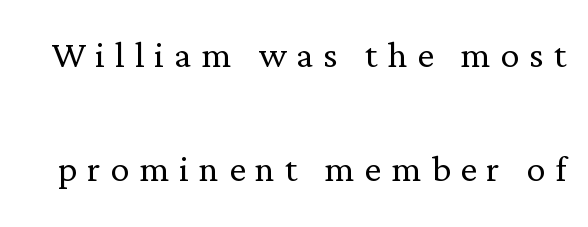
{"serif": "yes", "italic": "no", "bold": "no", "weight": "light", "width": "normal", "stroke_contrast": "low", "x_height": "medium", "monospaced": "no", "underline": "no", "line_spacing": "loose", "line_spacing_ratio": 2.42, "letter_spacing": "wide", "letter_spacing_em": 0.21, "glyph_px": 47}
